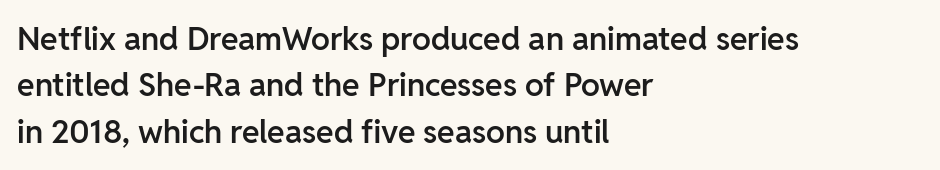
{"serif": "no", "italic": "no", "bold": "semi", "weight": "semibold", "width": "normal", "stroke_contrast": "low", "x_height": "medium", "monospaced": "no", "underline": "no", "align": "left", "line_spacing": "normal", "line_spacing_ratio": 1.45, "letter_spacing": "normal", "letter_spacing_em": 0.0, "glyph_px": 32}
